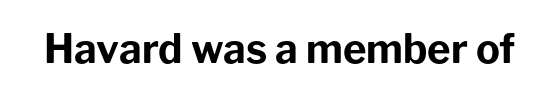
The image shows 40 px bold sans-serif type, upright; set normal letter spacing, not underlined; low stroke contrast and a medium x-height.
